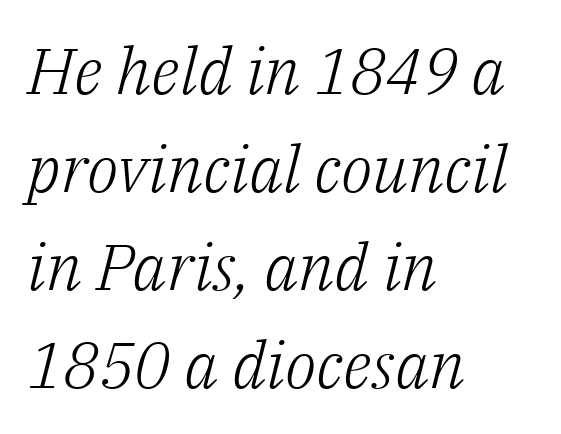
The whole block is typeset with a tilt. Does the copy run flush right? No — it runs flush left. The baseline area is clear. Each letter keeps its own natural width here, so spacing adapts to shape. The letterforms sit at book weight or below. These lines are composed in type with serifs.
